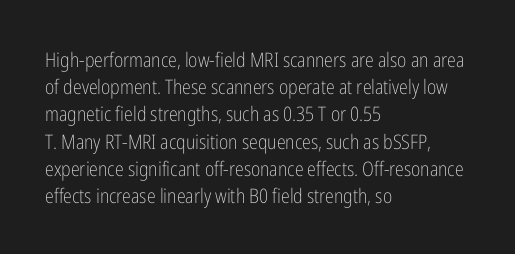
The image shows 20 px text type, upright; set left-aligned, normal line spacing (1.36x), normal letter spacing, not underlined.
